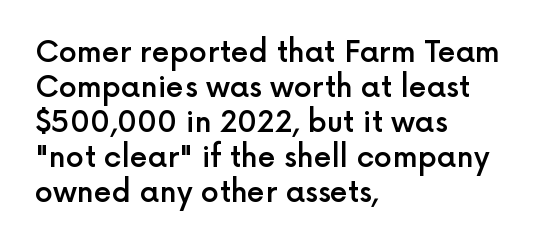
The image shows 29 px semibold sans-serif type, upright; set left-aligned, line spacing 1.21x, normal letter spacing, not underlined; a medium x-height.
